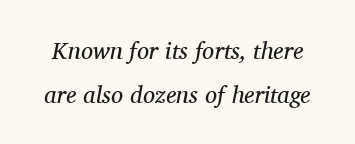
Q: Is the text bold? A: No.
Q: Is the text italic (slanted)? A: Yes, it leans right by about 11 degrees.
Q: Is the text underlined? A: No.
Q: Is the spacing between letters normal or unusually wide? A: Normal.
